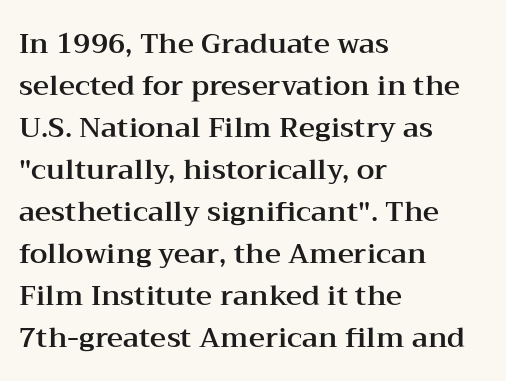
{"serif": "yes", "italic": "no", "width": "wide", "stroke_contrast": "medium", "x_height": "medium", "monospaced": "no", "underline": "no", "align": "left", "line_spacing": "normal", "line_spacing_ratio": 1.5, "letter_spacing": "normal", "letter_spacing_em": 0.0, "glyph_px": 28}
